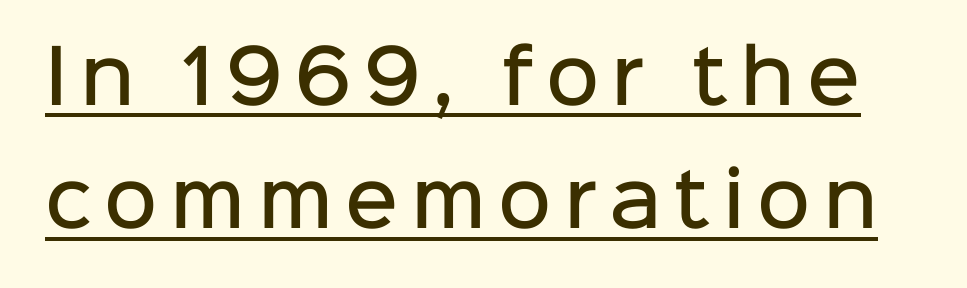
{"serif": "no", "italic": "no", "bold": "semi", "weight": "semibold", "width": "normal", "stroke_contrast": "low", "x_height": "medium", "monospaced": "no", "underline": "yes", "line_spacing": "normal", "line_spacing_ratio": 1.69, "glyph_px": 73}
